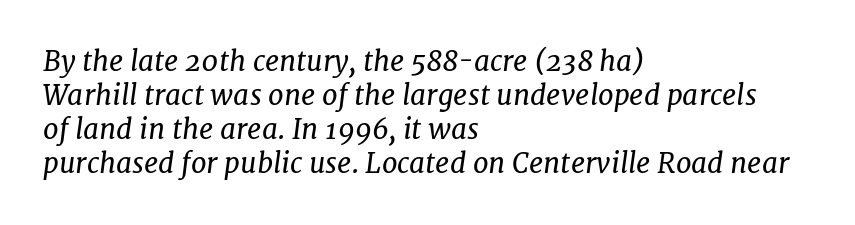
The image shows 28 px regular-weight serif type, italic (leaning right); set left-aligned, line spacing 1.22x, normal letter spacing, not underlined; low stroke contrast and a medium x-height.
